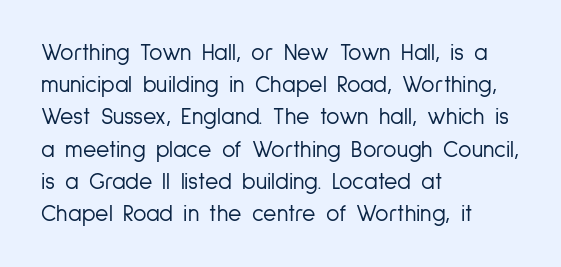
{"italic": "no", "bold": "no", "underline": "no", "align": "left", "line_spacing": "normal", "line_spacing_ratio": 1.4, "letter_spacing": "normal", "letter_spacing_em": 0.0, "glyph_px": 23}
